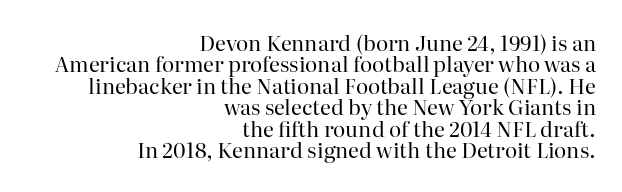
Line endings align vertically; line beginnings do not. Letters rest on an invisible, unmarked baseline. The cut favours lightness, reaching ordinary text weight at its darkest. Nobody touched the tracking dial on this one.
